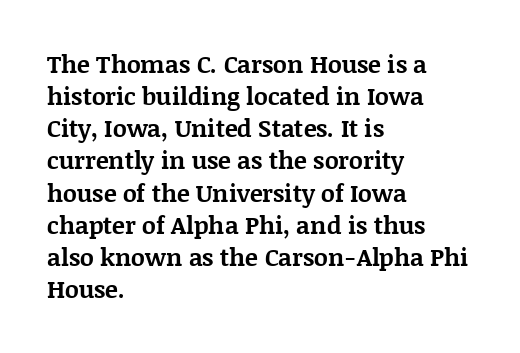
Heavy-handed strokes throughout: this text is bold. Ordinary non-slanted type is in use. The text block is weighted toward the left margin, trailing off unevenly rightward. Students, observe: this is what conventionally led text looks like. Students, note that the glyphs here touch the page at normal intervals. The words here are not underlined.
